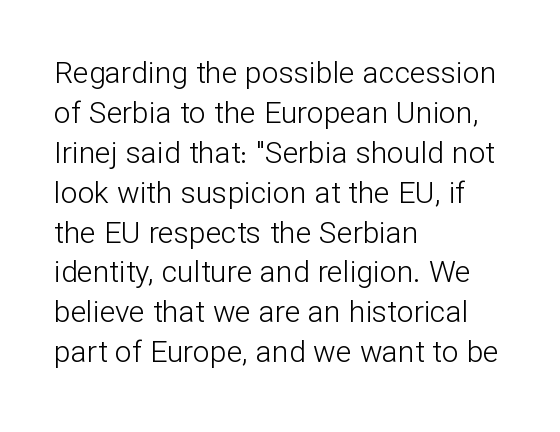
Descenders hang freely into open space. Is there any slant? The stems are plumb. A student would call this left alignment; a typographer would say flush left, rag right. The passage shown is typed in a proportional face where columns would drift. The designer left line spacing at the default.
